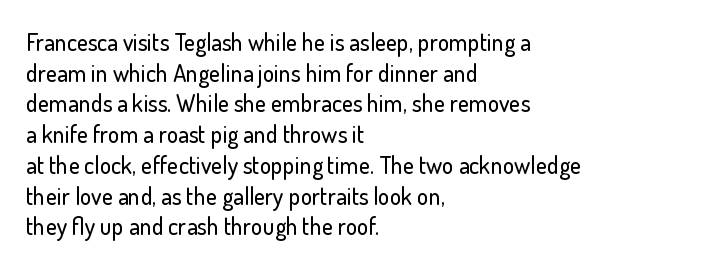
{"italic": "no", "underline": "no", "align": "left", "line_spacing": "normal", "line_spacing_ratio": 1.28, "letter_spacing": "normal", "letter_spacing_em": 0.0, "glyph_px": 24}
